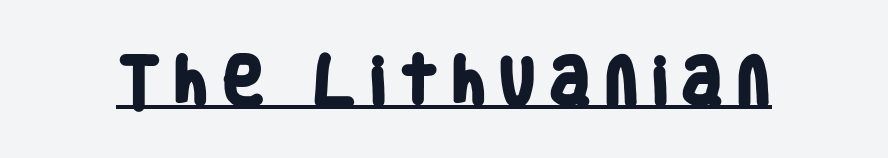
Q: Is the text bold? A: Yes.
Q: Is the typeface a serif or a sans-serif typeface? A: Sans-serif.
Q: Is the text underlined? A: Yes.
Q: Is the spacing between letters normal or unusually wide? A: Unusually wide.
Q: Width (condensed, normal, or wide)? A: Condensed.
Q: Stroke contrast? A: Low.
Q: x-height? A: Large.
Q: Monospaced? A: No.
